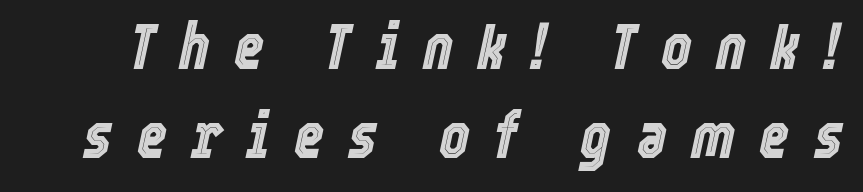
The rendering uses natural spacing where letterforms have individual widths. Someone cranked the tracking dial way up on this one. The space directly below the letters is spotless. Reading down the column, the eye jumps a familiar distance to each next line. Compared with ordinary roman type, these characters are visibly tilted.
